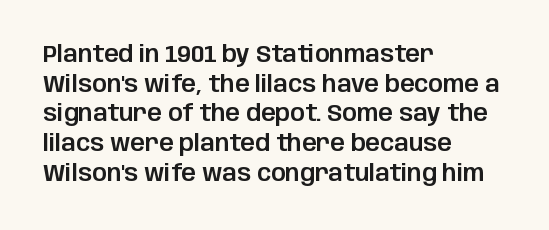
The image shows 23 px text type, upright; set left-aligned, normal line spacing (1.29x), normal letter spacing, not underlined.
